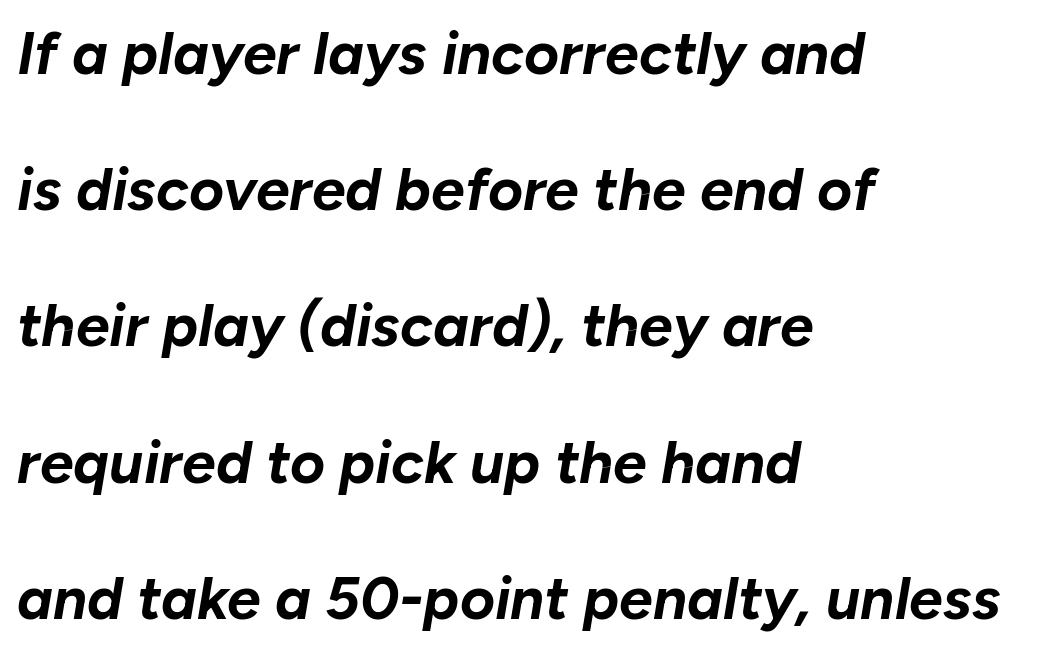
All the whitespace from short lines collects on the right. The characters look thick and weighty, a clear bold. Standard letterfit; no display-style spreading of the glyphs. Quick note: underline off. You could not count columns in this text — the font is proportionally spaced. The font's italic variant was chosen for this text.
